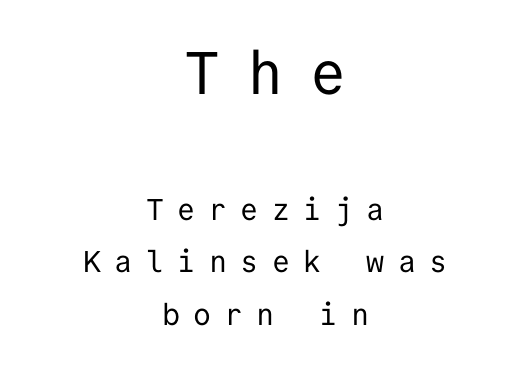
The image shows 60 px regular-weight sans-serif type, upright, monospaced; set centered, line spacing 1.75x, unusually wide letter spacing (+0.45 em), not underlined; the first (top) block is 2.0x larger; low stroke contrast and a medium x-height.
